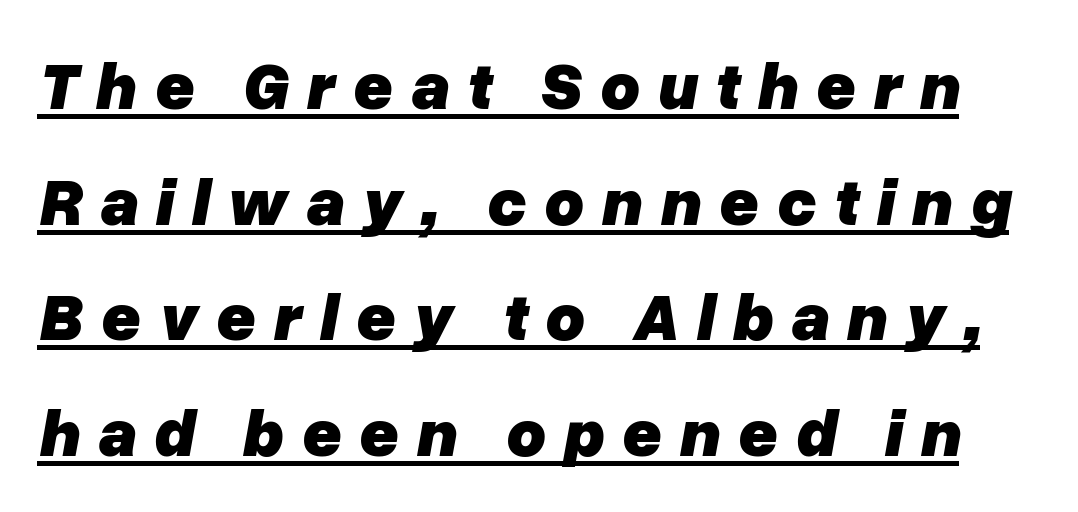
Q: Is the text bold? A: Yes.
Q: Is the text italic (slanted)? A: Yes, it leans right by about 10 degrees.
Q: Is the text underlined? A: Yes.
Q: Is the spacing between letters normal or unusually wide? A: Unusually wide.
Q: Is the spacing between lines tight, normal or loose? A: Normal.
Q: Width (condensed, normal, or wide)? A: Normal.
Q: Stroke contrast? A: Low.
Q: x-height? A: Medium.
Q: Monospaced? A: No.
